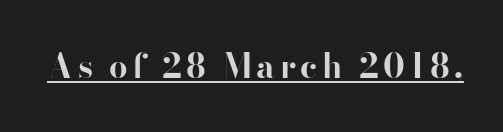
Each line of the rendering has a horizontal stroke beneath the glyphs. Summary of weight: heavy, a full bold. Classification — serif. Upright lettering throughout.
